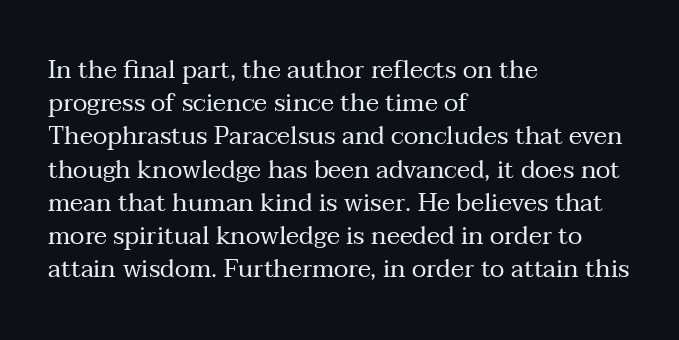
{"italic": "no", "bold": "no", "underline": "no", "align": "left", "line_spacing": "normal", "line_spacing_ratio": 1.33, "letter_spacing": "normal", "letter_spacing_em": 0.0, "glyph_px": 25}
